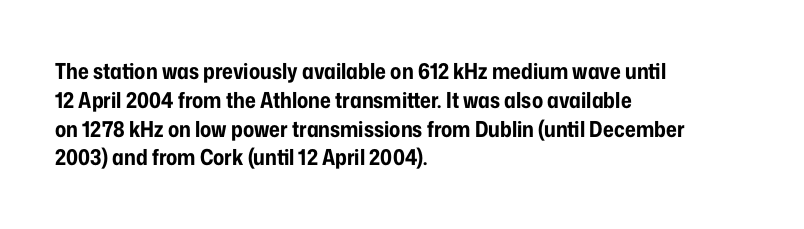
The image shows 22 px bold type, upright; set left-aligned, normal line spacing (1.31x), normal letter spacing, not underlined.
